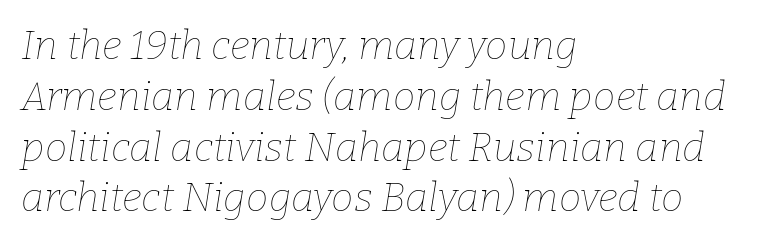
The image shows 40 px thin type, italic (leaning right); set left-aligned, normal line spacing (1.27x), normal letter spacing, not underlined; low stroke contrast and a medium x-height.
